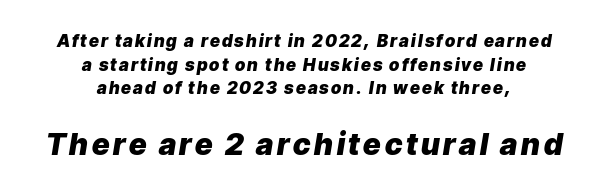
{"italic": "yes", "lean": "right", "slant_degrees": 9, "bold": "yes", "weight": "heavy", "width": "normal", "stroke_contrast": "low", "x_height": "medium", "monospaced": "no", "underline": "no", "align": "center", "line_spacing": "normal", "line_spacing_ratio": 1.39, "larger_block": "second", "size_ratio": 1.76, "glyph_px": 30}
